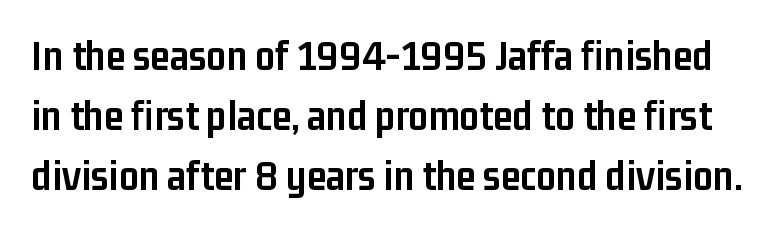
The image shows 44 px semibold, condensed sans-serif type, upright; set normal line spacing (1.36x), normal letter spacing, not underlined; low stroke contrast and a medium x-height.
